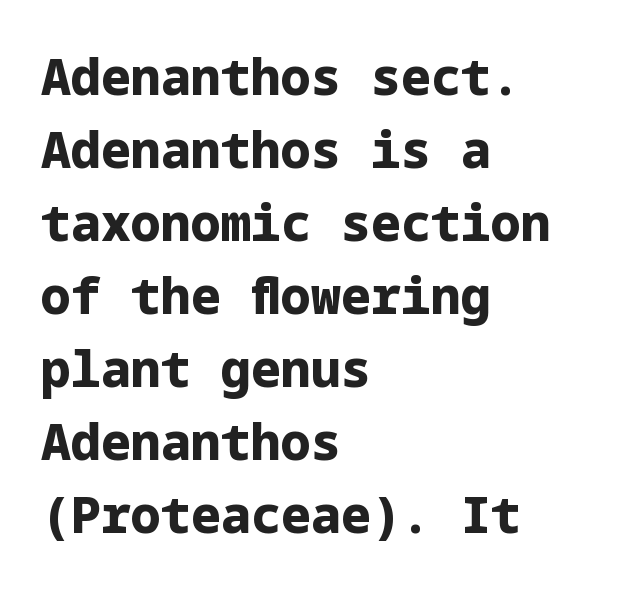
{"serif": "no", "italic": "no", "bold": "yes", "weight": "bold", "width": "normal", "stroke_contrast": "low", "x_height": "medium", "underline": "no", "align": "left", "line_spacing": "normal", "line_spacing_ratio": 1.46, "letter_spacing": "normal", "letter_spacing_em": 0.0, "glyph_px": 50}
